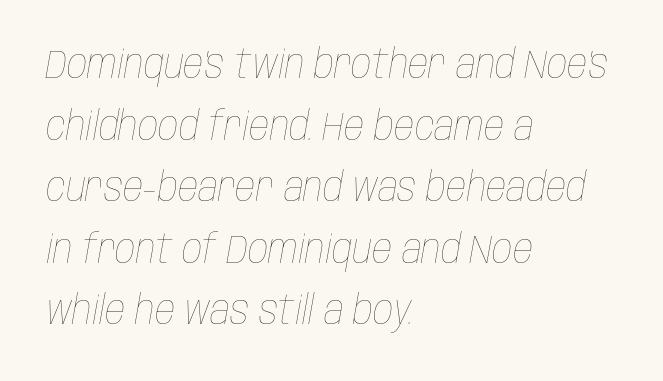
No word sits above an underline. Nothing heavy about these letters — not bold at all. The type is set solid horizontally, with unmodified tracking. Each letter keeps its own natural width here, so spacing adapts to shape.
